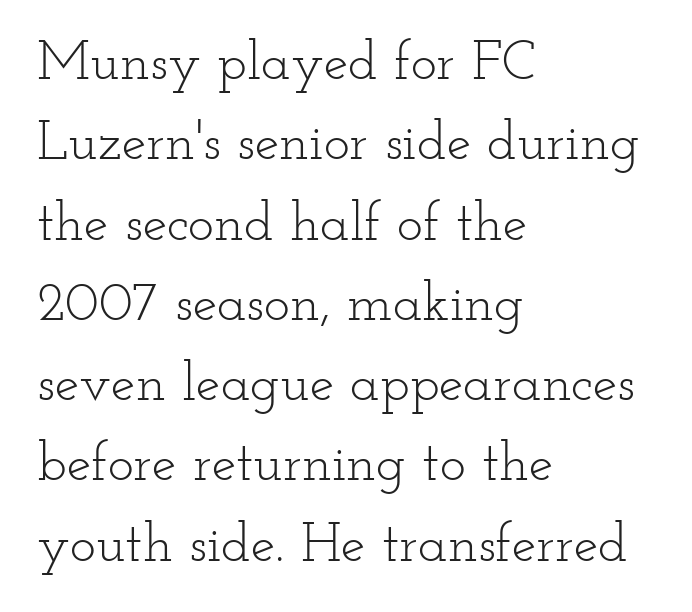
Baseline-to-baseline distance is the conventional proportion of letter height. Nobody touched the tracking dial on this one. The letters stand straight up with perfectly vertical stems. Examine the stroke ends and you'll spot serifs. Each row of text sits above clean, open space.
